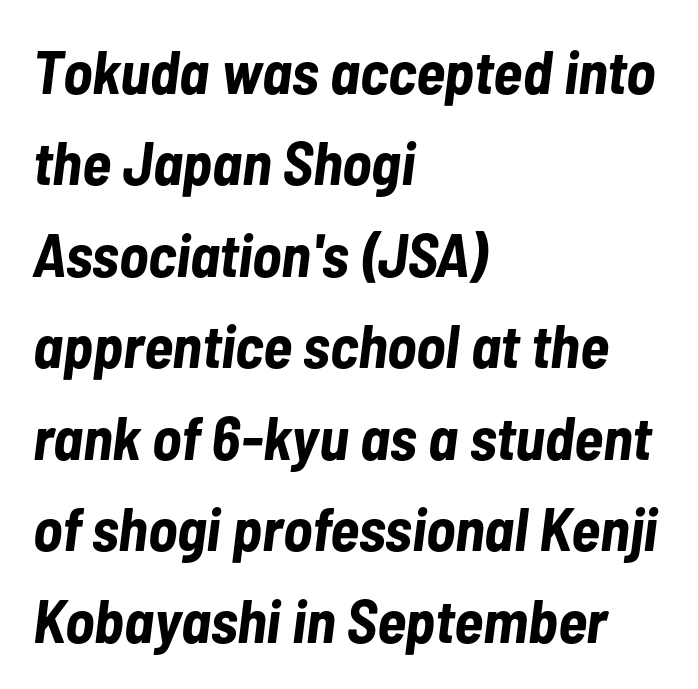
The image shows 61 px bold, condensed type, italic (leaning right); set left-aligned, normal line spacing (1.5x), normal letter spacing, not underlined; low stroke contrast and a medium x-height.
